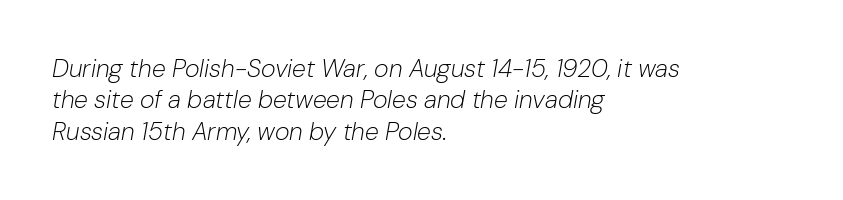
Q: Is the text bold? A: No.
Q: Is the text italic (slanted)? A: Yes, it leans right by about 10 degrees.
Q: Is the text underlined? A: No.
Q: How is the paragraph aligned? A: Left-aligned.
Q: Is the spacing between letters normal or unusually wide? A: Normal.
Q: Is the spacing between lines tight, normal or loose? A: Normal.
